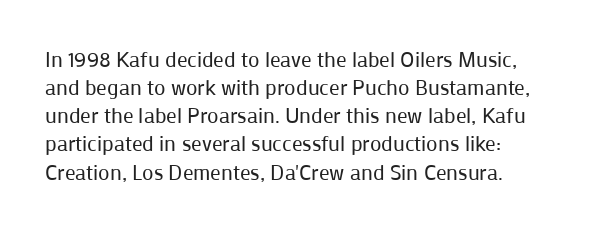
Q: Is the text bold? A: No.
Q: Is the text italic (slanted)? A: No, it is upright.
Q: Is the text underlined? A: No.
Q: Is the spacing between letters normal or unusually wide? A: Normal.
Q: Is the spacing between lines tight, normal or loose? A: Normal.
